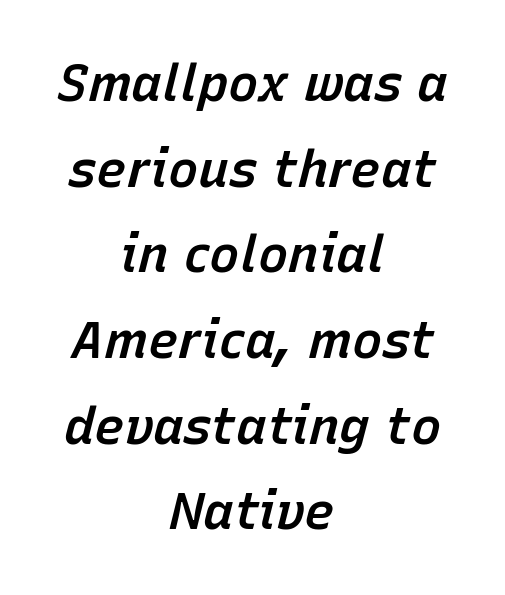
Words appear dense and cohesive because spacing is normal. Words float on clear page, feet unadorned. A semibold gives these letters moderate extra thickness, short of bold. The block of text has a typical density, with ordinary space between rows. The typesetter chose a symmetrical, centered arrangement here. Proportional: the letters do not fall into vertical columns.
